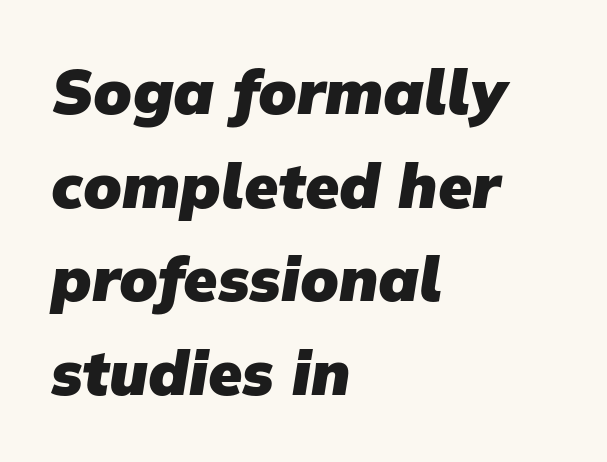
This sample is left-justified, so line endings fall wherever the words run out. Observe the ordinary spacing: letters are neighbours, not strangers. Plain, unruled lines of type. Note: no serifs on the glyphs. Proportional: the letters do not fall into vertical columns.
